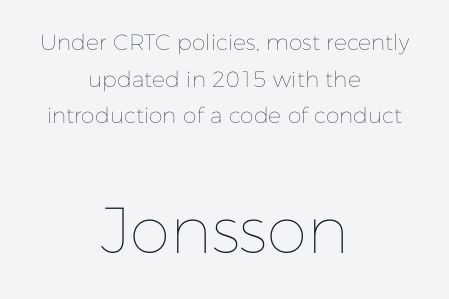
{"italic": "no", "bold": "no", "weight": "thin", "width": "normal", "stroke_contrast": "low", "x_height": "medium", "monospaced": "no", "underline": "no", "align": "center", "line_spacing": "normal", "line_spacing_ratio": 1.67, "letter_spacing": "normal", "letter_spacing_em": 0.0, "larger_block": "second", "size_ratio": 2.95, "glyph_px": 65}
